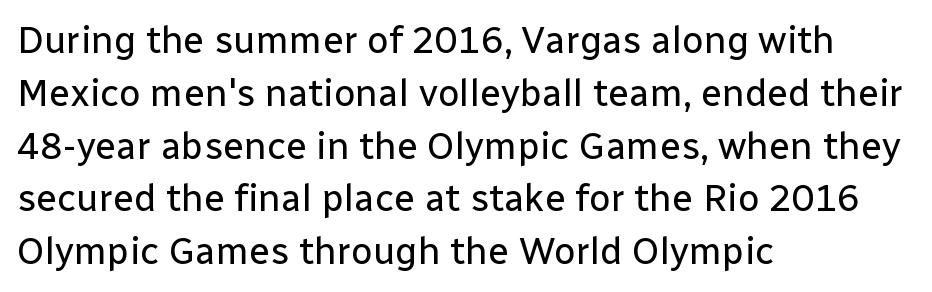
{"serif": "no", "italic": "no", "bold": "no", "weight": "regular", "width": "normal", "stroke_contrast": "low", "x_height": "medium", "monospaced": "no", "underline": "no", "align": "left", "line_spacing": "normal", "line_spacing_ratio": 1.39, "letter_spacing": "normal", "letter_spacing_em": 0.0, "glyph_px": 38}
